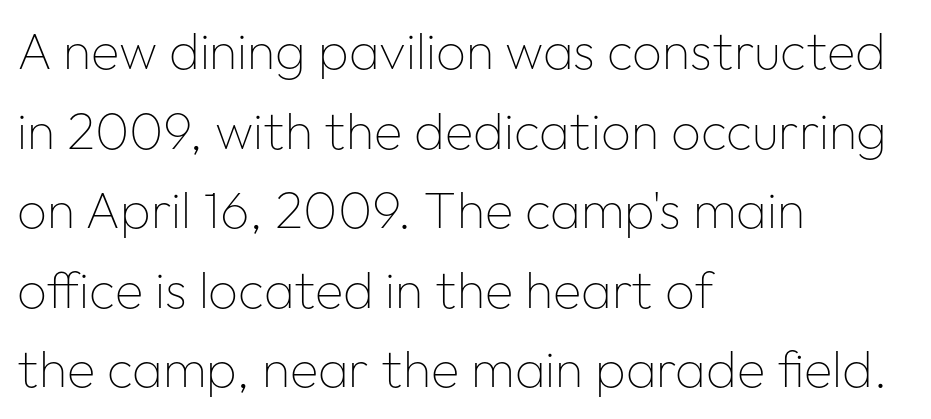
Is this a sans? Yes — the strokes have no serifs. Line spacing here is normal. The typesetter chose a ragged-right arrangement here. This is not heavy type; no bold has been used. Nope, not italic — everything's standing straight.
